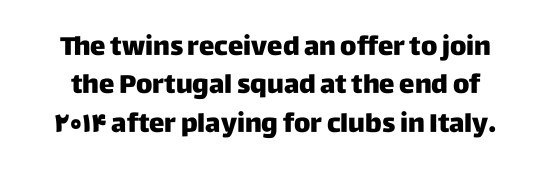
Q: Is the text italic (slanted)? A: No, it is upright.
Q: Is the text underlined? A: No.
Q: Is the spacing between letters normal or unusually wide? A: Normal.
Q: Is the spacing between lines tight, normal or loose? A: Normal.
